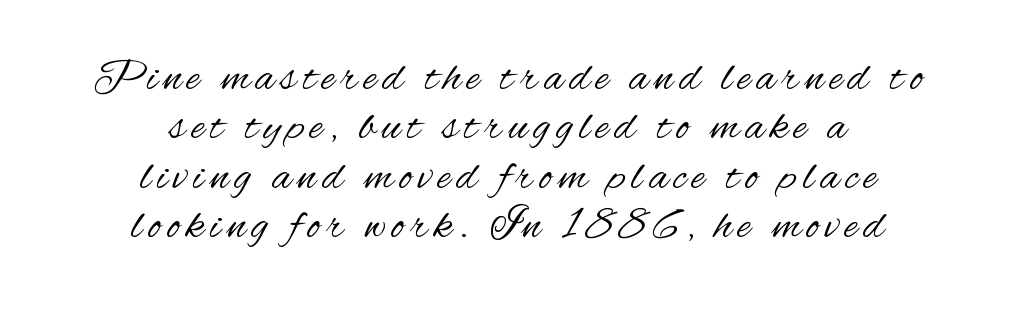
The image shows 45 px regular-weight, condensed sans-serif type; set centered, tight line spacing (1.1x), not underlined; medium stroke contrast and a small x-height.
